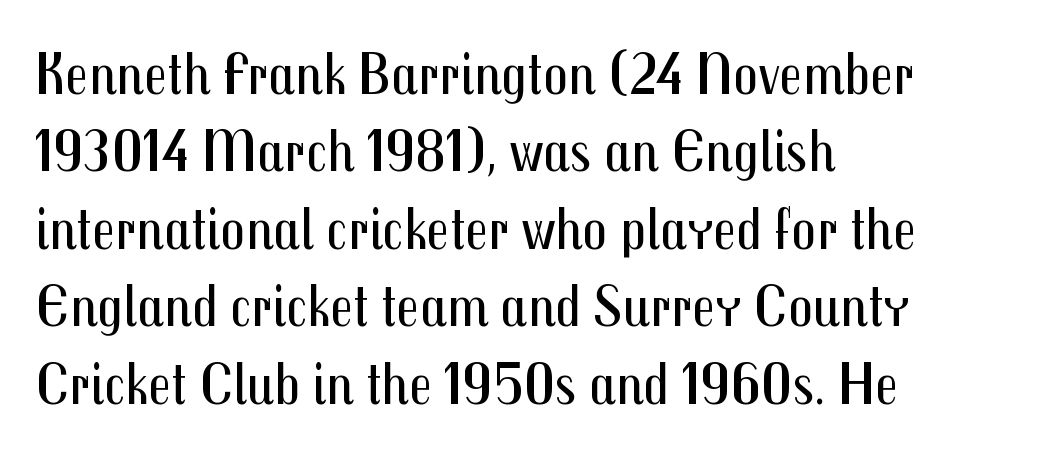
The ragged edge is on the right, which tells us the setting is flush left. Nope, not italic — everything's standing straight. This is not heavy type; no bold has been used. Decoration check: the copy has no underline. Honestly, the letter spacing is just normal — you wouldn't notice it.
